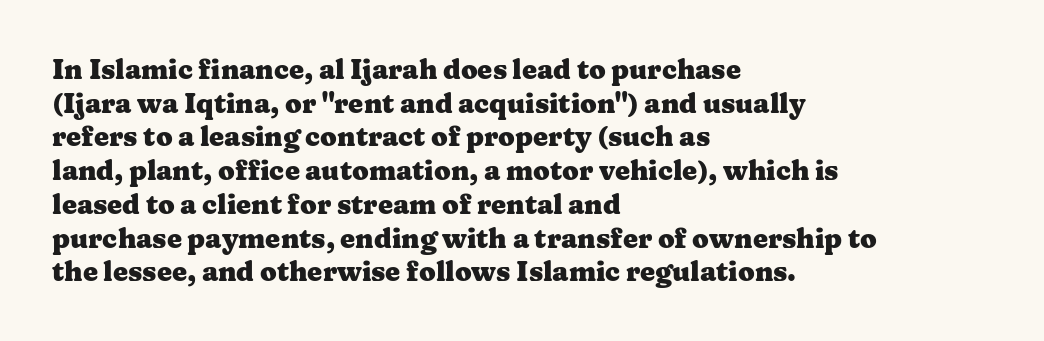
Q: Is the text bold? A: Yes.
Q: Is the text italic (slanted)? A: No, it is upright.
Q: Is the text underlined? A: No.
Q: How is the paragraph aligned? A: Left-aligned.
Q: Is the spacing between letters normal or unusually wide? A: Normal.
Q: Is the spacing between lines tight, normal or loose? A: Normal.
